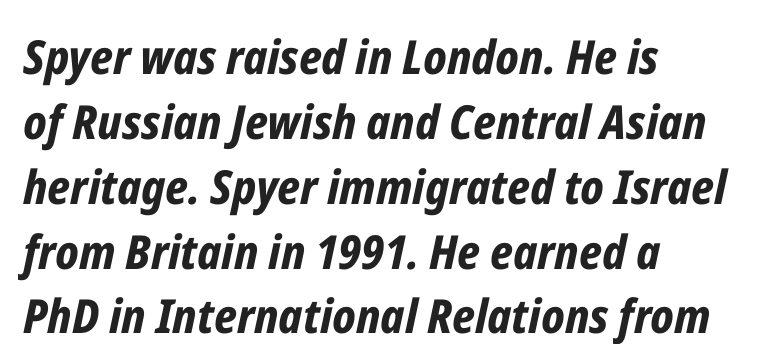
Q: Is the text bold? A: Yes.
Q: Is the text italic (slanted)? A: Yes, it leans right by about 12 degrees.
Q: Is the text underlined? A: No.
Q: How is the paragraph aligned? A: Left-aligned.
Q: Is the spacing between letters normal or unusually wide? A: Normal.
Q: Is the spacing between lines tight, normal or loose? A: Normal.
Q: Width (condensed, normal, or wide)? A: Condensed.
Q: Stroke contrast? A: Low.
Q: x-height? A: Medium.
Q: Monospaced? A: No.
